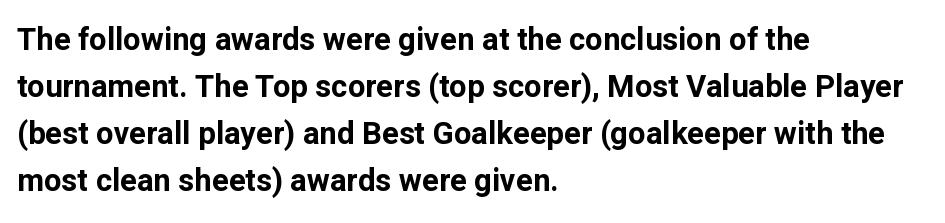
The face used here is proportionally spaced, like ordinary book or web type. Underlining? Definitely not there. The characters look thick and weighty, a clear bold. Characters follow at the spacing the type designer built in. Reading down the block, your eye returns to a fixed left position each line.
